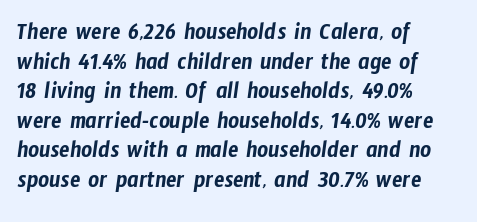
Check under the words: just untouched page. No extra tracking has been applied to these lines. Is the block centered? No — it sits flush against the left margin.
